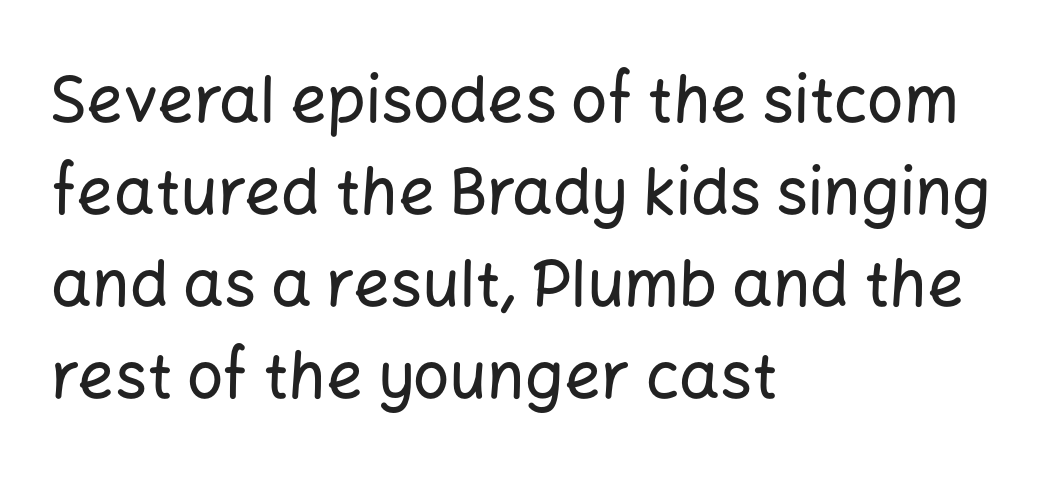
No feet cap the strokes, marking this as sans-serif type. The passage is arranged the way most books set body copy — flush left. You could not count columns in this text — the font is proportionally spaced. The typography opts for an upright posture over an oblique one. The line texture is even and compact thanks to regular tracking.
